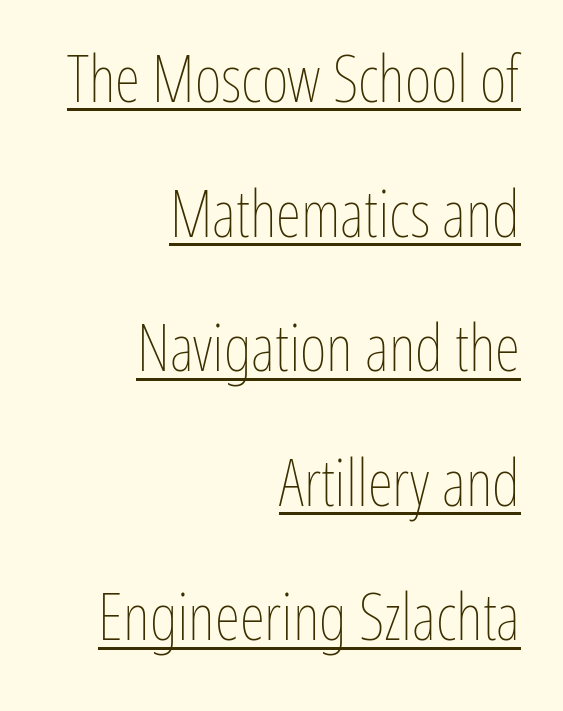
Q: Is the text bold? A: No.
Q: Is the text italic (slanted)? A: No, it is upright.
Q: Is the text underlined? A: Yes.
Q: How is the paragraph aligned? A: Right-aligned.
Q: Is the spacing between letters normal or unusually wide? A: Normal.
Q: Is the spacing between lines tight, normal or loose? A: Loose.
Q: Width (condensed, normal, or wide)? A: Condensed.
Q: Stroke contrast? A: Low.
Q: x-height? A: Medium.
Q: Monospaced? A: No.
